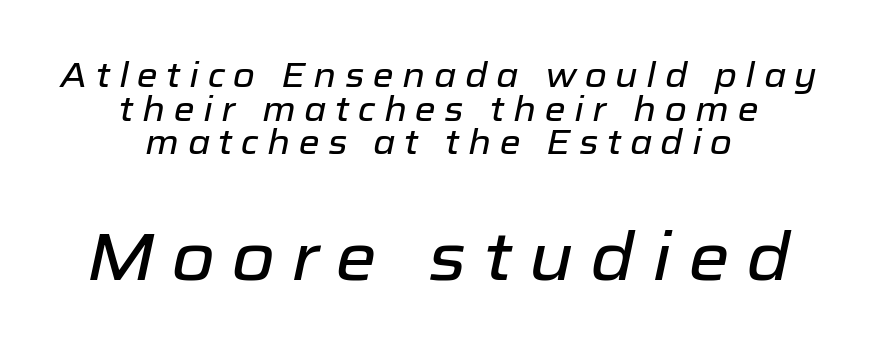
{"italic": "yes", "lean": "right", "slant_degrees": 12, "width": "normal", "stroke_contrast": "low", "x_height": "medium", "monospaced": "no", "underline": "no", "align": "center", "line_spacing": "tight", "line_spacing_ratio": 0.99, "letter_spacing": "wide", "letter_spacing_em": 0.25, "larger_block": "second", "size_ratio": 1.97, "glyph_px": 67}
